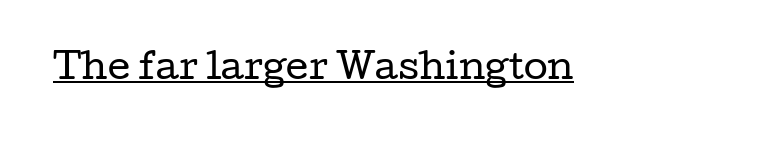
{"serif": "yes", "italic": "no", "bold": "no", "weight": "regular", "width": "wide", "stroke_contrast": "low", "x_height": "medium", "monospaced": "no", "underline": "yes", "letter_spacing": "normal", "letter_spacing_em": 0.0, "glyph_px": 35}
